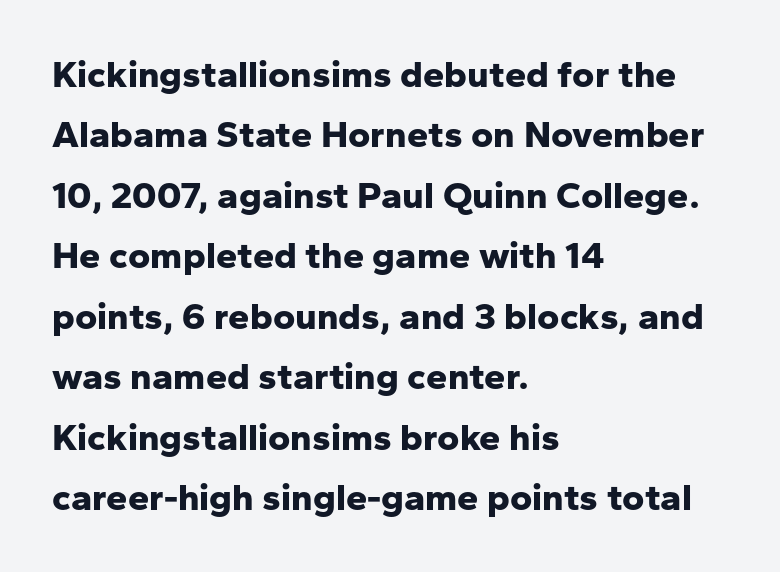
{"serif": "no", "italic": "no", "bold": "yes", "weight": "bold", "width": "normal", "stroke_contrast": "low", "x_height": "medium", "monospaced": "no", "underline": "no", "align": "left", "line_spacing": "normal", "line_spacing_ratio": 1.59, "letter_spacing": "normal", "letter_spacing_em": 0.0, "glyph_px": 38}
